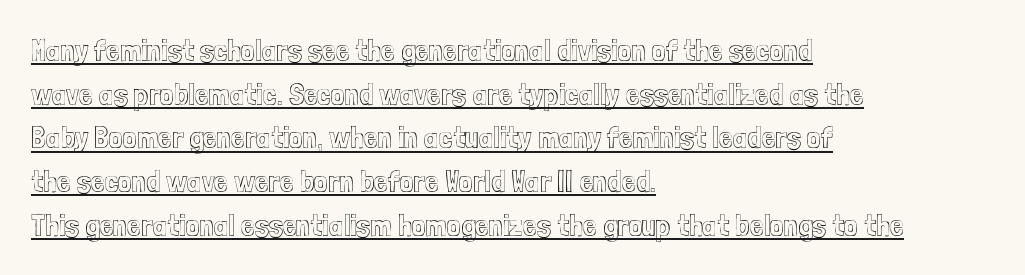
Q: Is the text italic (slanted)? A: No, it is upright.
Q: Is the text underlined? A: Yes.
Q: How is the paragraph aligned? A: Left-aligned.
Q: Is the spacing between letters normal or unusually wide? A: Normal.
Q: Is the spacing between lines tight, normal or loose? A: Normal.
Q: Width (condensed, normal, or wide)? A: Condensed.
Q: x-height? A: Medium.
Q: Monospaced? A: No.
